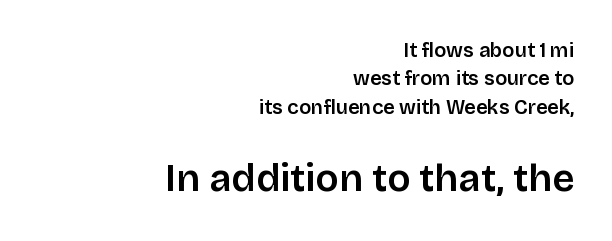
{"serif": "no", "italic": "no", "width": "normal", "stroke_contrast": "low", "x_height": "large", "monospaced": "no", "underline": "no", "align": "right", "line_spacing": "normal", "line_spacing_ratio": 1.42, "letter_spacing": "normal", "letter_spacing_em": 0.0, "larger_block": "second", "size_ratio": 1.95, "glyph_px": 39}
